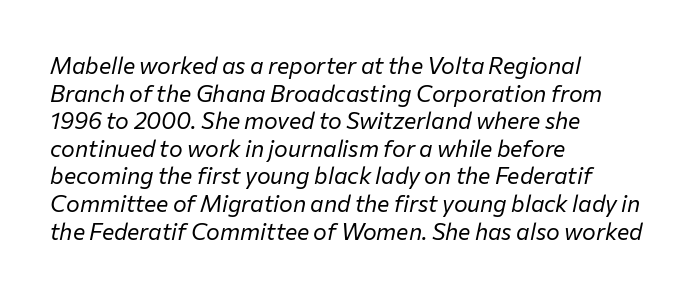
{"italic": "yes", "lean": "right", "slant_degrees": 12, "bold": "no", "underline": "no", "align": "left", "line_spacing_ratio": 1.2, "letter_spacing": "normal", "letter_spacing_em": 0.0, "glyph_px": 23}
